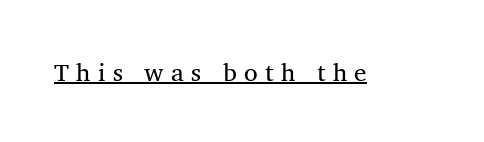
No italicization has been applied; the sample stays upright. Spacing between characters has been opened up far beyond the box default. Nothing heavy about these letters — not bold at all. You can see a thin bar hugging the bottom of the glyphs.
